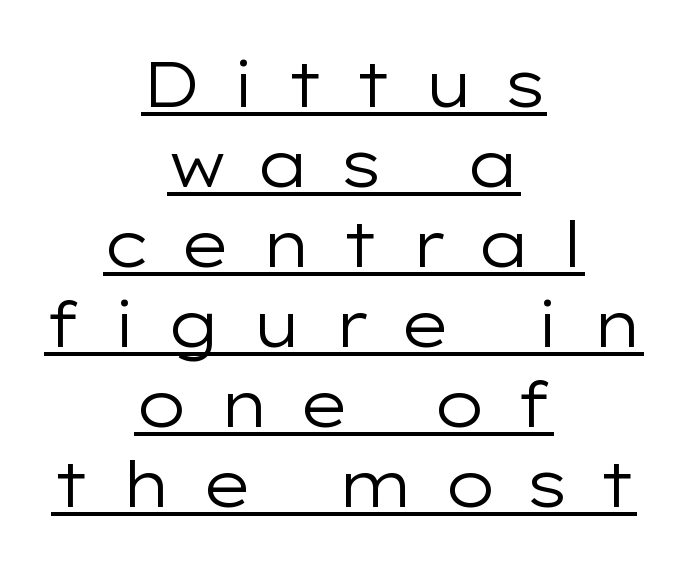
The image shows 64 px regular-weight, wide sans-serif type, upright; set centered, normal line spacing (1.25x), unusually wide letter spacing (+0.45 em), underlined; low stroke contrast and a medium x-height.
